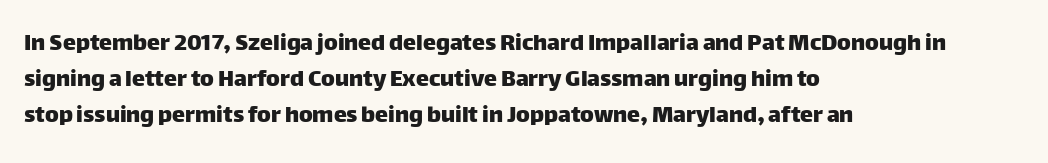
{"italic": "no", "underline": "no", "align": "left", "line_spacing": "normal", "line_spacing_ratio": 1.39, "letter_spacing": "normal", "letter_spacing_em": 0.0, "glyph_px": 26}
